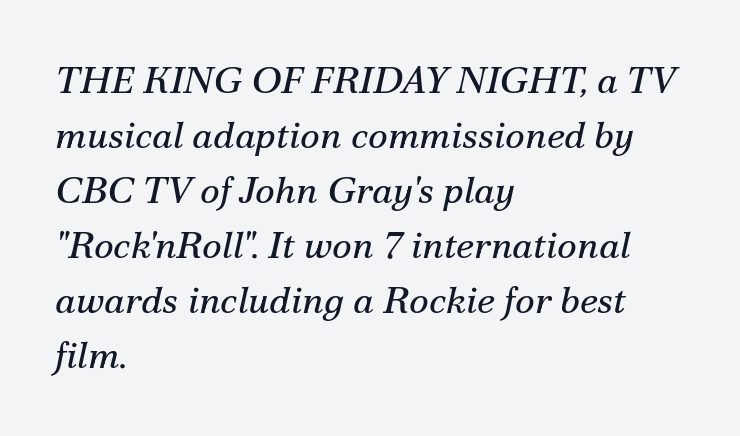
The image shows 38 px regular-weight serif type, italic (leaning right); set left-aligned, normal line spacing (1.45x), normal letter spacing, not underlined; medium stroke contrast and a small x-height.
